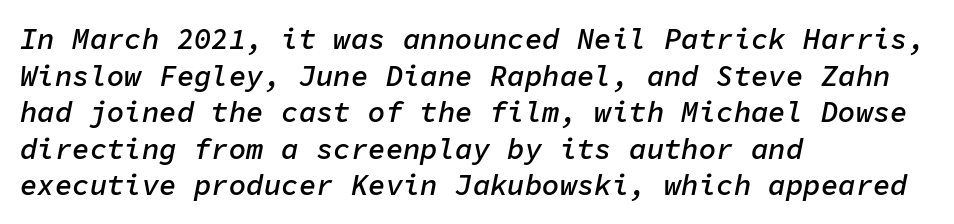
{"italic": "yes", "lean": "right", "slant_degrees": 11, "bold": "semi", "weight": "semibold", "width": "normal", "stroke_contrast": "low", "x_height": "medium", "monospaced": "yes", "underline": "no", "align": "left", "line_spacing": "normal", "line_spacing_ratio": 1.26, "letter_spacing": "normal", "letter_spacing_em": 0.0, "glyph_px": 29}
